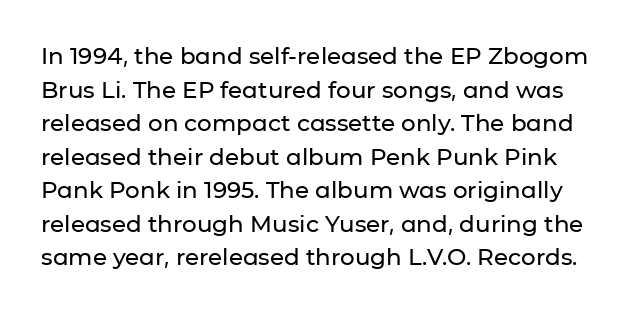
Q: Is the text italic (slanted)? A: No, it is upright.
Q: Is the text underlined? A: No.
Q: Is the spacing between letters normal or unusually wide? A: Normal.
Q: Is the spacing between lines tight, normal or loose? A: Normal.
